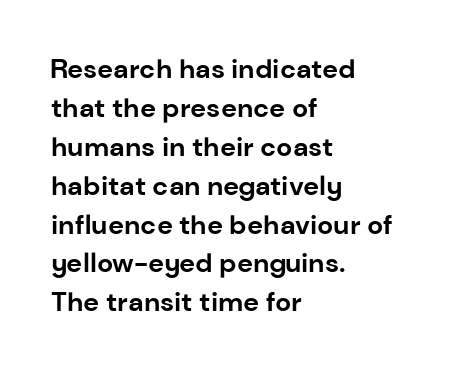
Q: Is the text bold? A: Yes.
Q: Is the text italic (slanted)? A: No, it is upright.
Q: Is the text underlined? A: No.
Q: How is the paragraph aligned? A: Left-aligned.
Q: Is the spacing between letters normal or unusually wide? A: Normal.
Q: Is the spacing between lines tight, normal or loose? A: Normal.
